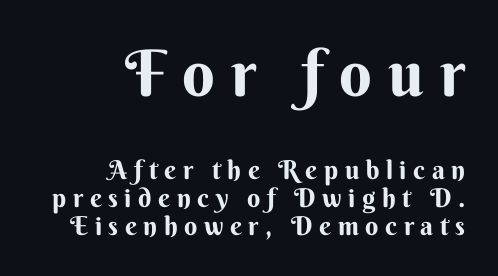
{"serif": "no", "italic": "no", "width": "normal", "stroke_contrast": "medium", "x_height": "small", "monospaced": "no", "underline": "no", "align": "right", "line_spacing": "tight", "line_spacing_ratio": 1.08, "letter_spacing": "wide", "letter_spacing_em": 0.25, "larger_block": "first", "size_ratio": 2.46, "glyph_px": 64}
